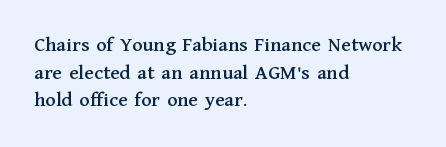
{"italic": "no", "underline": "no", "align": "left", "line_spacing": "normal", "line_spacing_ratio": 1.32, "letter_spacing": "normal", "letter_spacing_em": 0.0, "glyph_px": 21}
